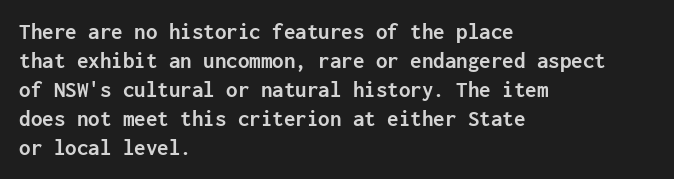
Q: Is the text bold? A: Yes.
Q: Is the text italic (slanted)? A: No, it is upright.
Q: Is the text underlined? A: No.
Q: How is the paragraph aligned? A: Left-aligned.
Q: Is the spacing between letters normal or unusually wide? A: Normal.
Q: Is the spacing between lines tight, normal or loose? A: Normal.
